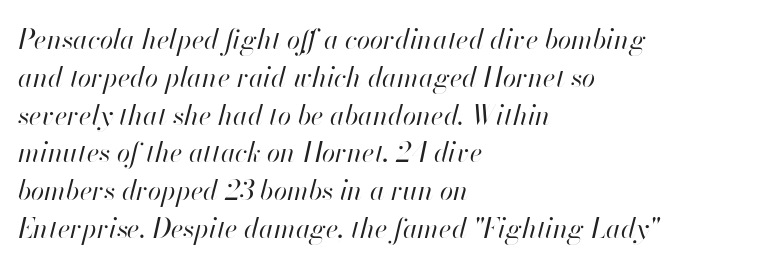
Observe the ordinary spacing: letters are neighbours, not strangers. The gap between lines stays unmarked. Slanted lettering throughout. The paragraph has a hard left edge and a soft right edge. Students, observe: this is what conventionally led text looks like.
